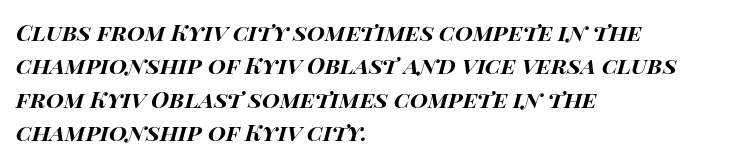
The lines are quadded left. Each glyph is drawn with heavy, bold strokes. Descenders are the only things crossing below the line. Notice how the stems are inclined rather than vertical — that's the hallmark of italics. This rendering leaves character spacing at its baseline value.
